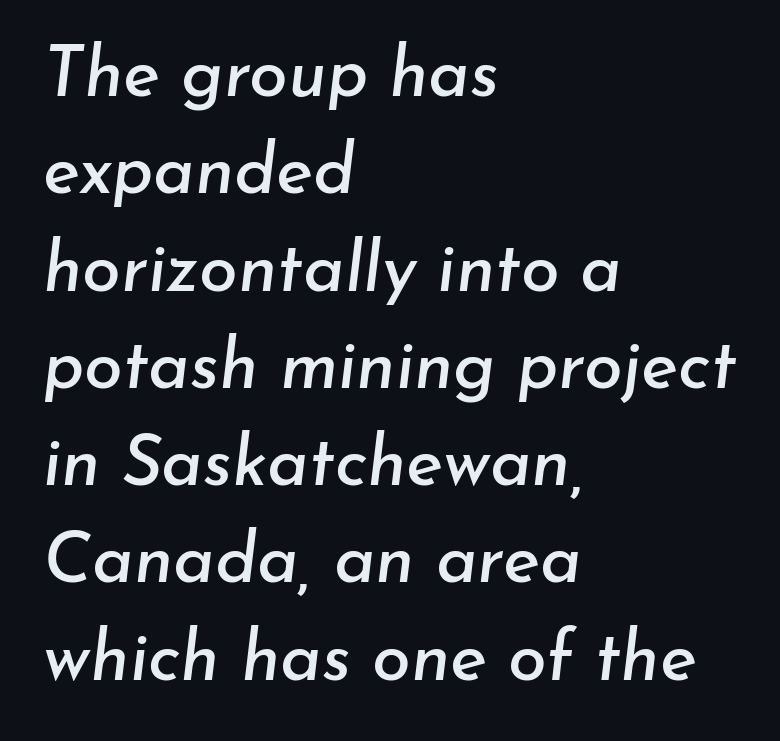
The space between consecutive lines is moderate. If you drew a ruler down the left edge, every line would touch it. A typesetter would mark this as italic. A typesetter would call this proportional, since set widths differ per character. The foot of each line stays bare and open.
